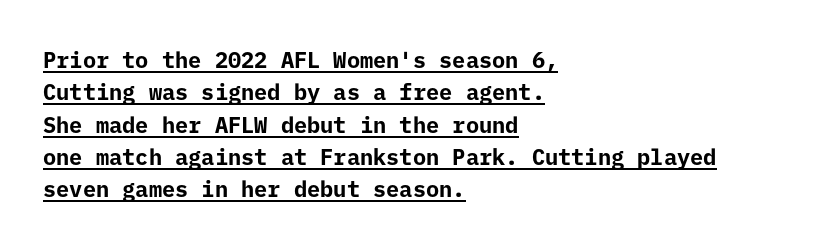
The image shows 22 px bold type, upright; set left-aligned, normal line spacing (1.47x), normal letter spacing, underlined.
